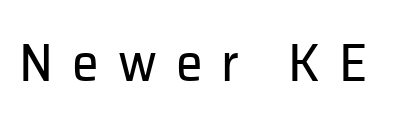
Q: Is the text bold? A: No.
Q: Is the text italic (slanted)? A: No, it is upright.
Q: Is the typeface a serif or a sans-serif typeface? A: Sans-serif.
Q: Is the text underlined? A: No.
Q: Is the spacing between letters normal or unusually wide? A: Unusually wide.
Q: Width (condensed, normal, or wide)? A: Normal.
Q: Stroke contrast? A: Low.
Q: x-height? A: Medium.
Q: Monospaced? A: No.
